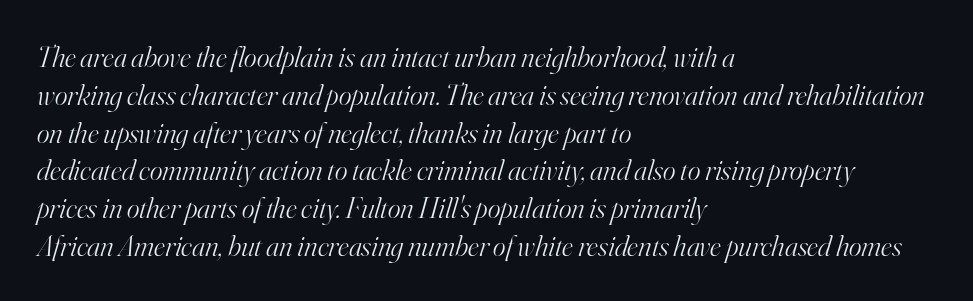
The image shows 30 px light serif type, italic (leaning right); set left-aligned, normal line spacing (1.26x), normal letter spacing, not underlined; high stroke contrast and a small x-height.
